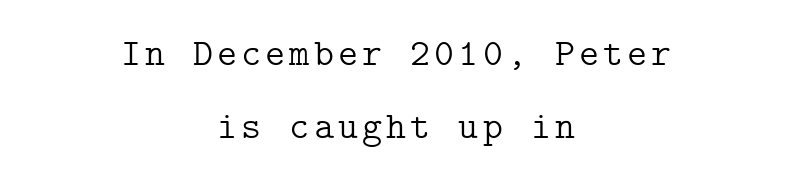
Q: Is the text bold? A: No.
Q: Is the text italic (slanted)? A: No, it is upright.
Q: Is the typeface a serif or a sans-serif typeface? A: Serif.
Q: Is the text underlined? A: No.
Q: How is the paragraph aligned? A: Centered.
Q: Is the spacing between lines tight, normal or loose? A: Loose.
Q: Width (condensed, normal, or wide)? A: Normal.
Q: Stroke contrast? A: Low.
Q: x-height? A: Medium.
